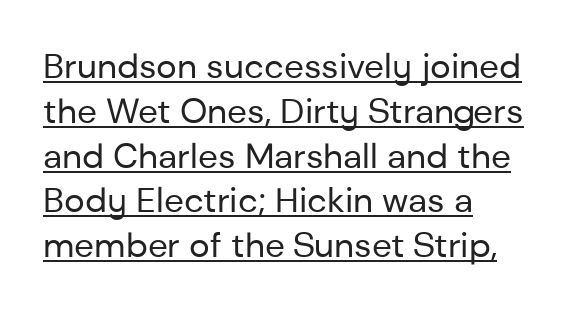
The rendering uses natural spacing where letterforms have individual widths. Standard letterfit; no display-style spreading of the glyphs. Reading down the block, your eye returns to a fixed left position each line. Somebody hit Ctrl+U on this one — the words are underlined. It's the straight-up-and-down kind of type. Horizontal bands of white between lines are of average thickness.
